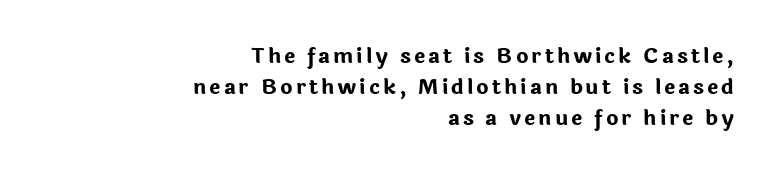
{"italic": "no", "bold": "yes", "underline": "no", "align": "right", "line_spacing": "normal", "line_spacing_ratio": 1.47, "glyph_px": 21}
